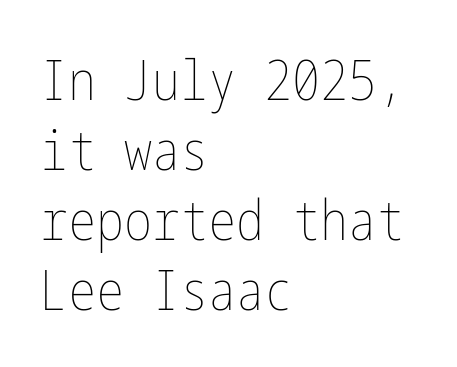
The type sits square on the baseline with zero lean. Normally led — the rows are evenly, conventionally spaced. Weight: regular or lighter. The passage shown is not underscored anywhere. The typesetter chose a ragged-right arrangement here. This sample uses plain, unmodified letter spacing.
